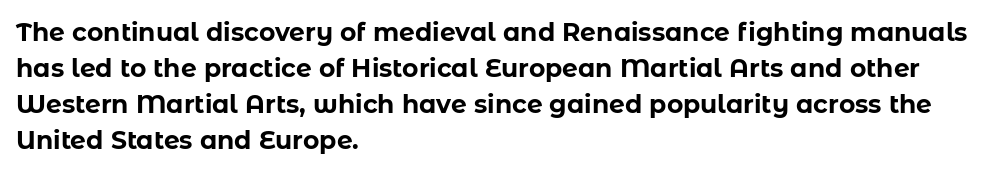
{"italic": "no", "bold": "yes", "underline": "no", "align": "left", "line_spacing": "normal", "line_spacing_ratio": 1.44, "letter_spacing": "normal", "letter_spacing_em": 0.0, "glyph_px": 25}
